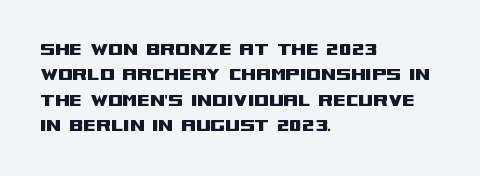
Q: Is the text italic (slanted)? A: No, it is upright.
Q: Is the text underlined? A: No.
Q: How is the paragraph aligned? A: Left-aligned.
Q: Is the spacing between letters normal or unusually wide? A: Normal.
